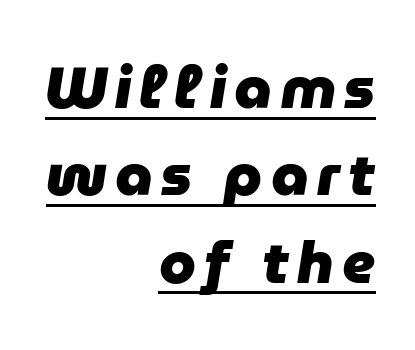
The image shows 59 px heavy type, italic (leaning right); set right-aligned, normal line spacing (1.48x), underlined; low stroke contrast and a medium x-height.
